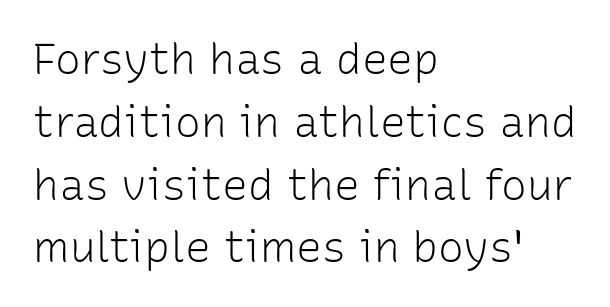
The image shows 43 px light sans-serif type, upright; set left-aligned, normal line spacing (1.46x), normal letter spacing, not underlined; low stroke contrast and a medium x-height.
